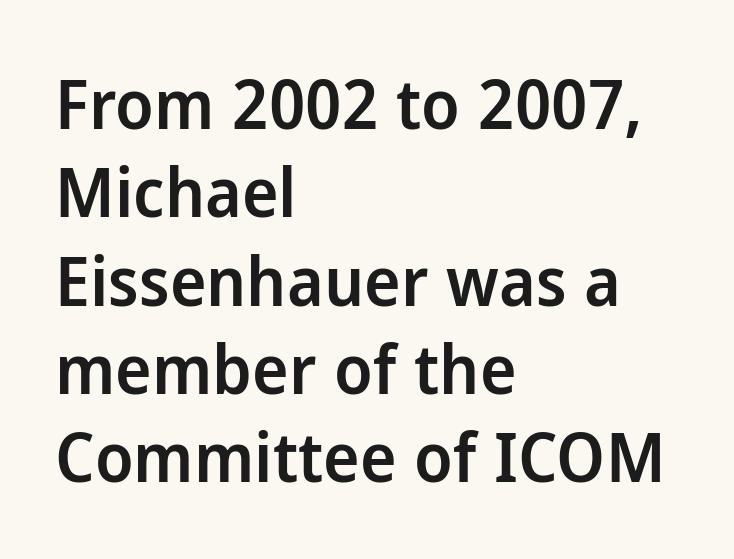
{"serif": "no", "italic": "no", "bold": "semi", "weight": "semibold", "width": "normal", "stroke_contrast": "low", "x_height": "medium", "monospaced": "no", "underline": "no", "align": "left", "line_spacing": "normal", "line_spacing_ratio": 1.28, "letter_spacing": "normal", "letter_spacing_em": 0.0, "glyph_px": 69}
